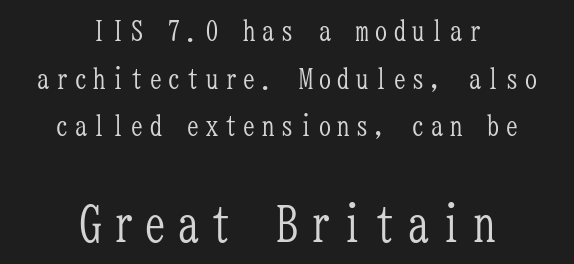
{"serif": "yes", "italic": "no", "bold": "no", "weight": "light", "width": "condensed", "stroke_contrast": "low", "x_height": "medium", "monospaced": "yes", "underline": "no", "align": "center", "line_spacing": "normal", "line_spacing_ratio": 1.7, "larger_block": "second", "size_ratio": 1.75, "glyph_px": 49}
